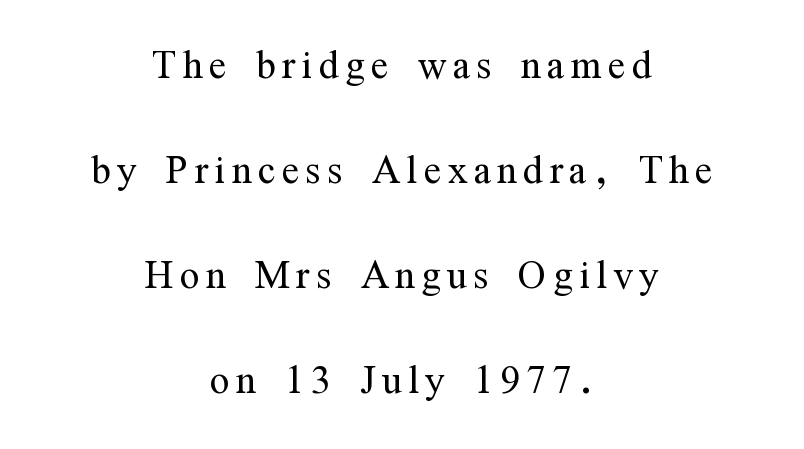
The image shows 52 px light, condensed serif type, upright; set centered, loose line spacing (2.02x), not underlined; medium stroke contrast and a medium x-height.
